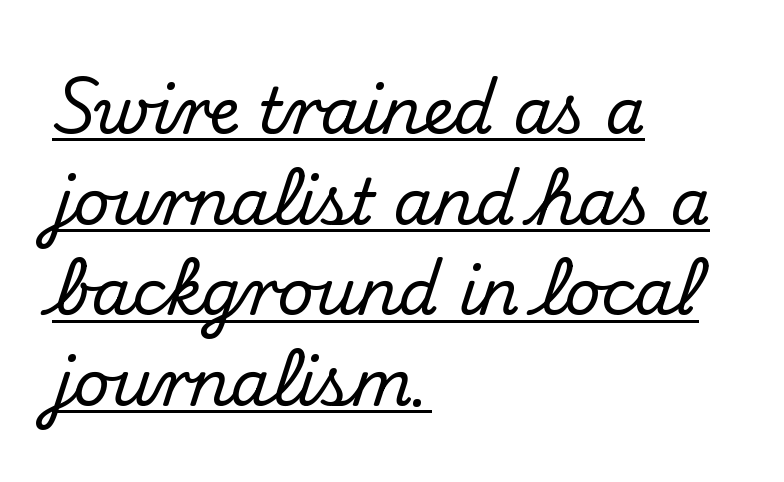
The image shows 63 px serif type; set left-aligned, normal line spacing (1.44x), normal letter spacing, underlined; medium stroke contrast and a small x-height.
